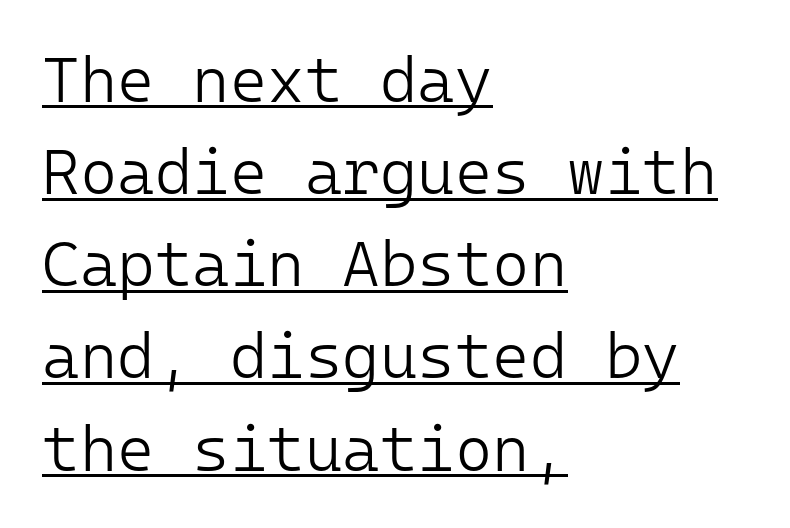
{"serif": "no", "italic": "no", "bold": "no", "weight": "light", "width": "normal", "stroke_contrast": "low", "x_height": "medium", "monospaced": "yes", "underline": "yes", "align": "left", "line_spacing": "normal", "line_spacing_ratio": 1.44, "letter_spacing": "normal", "letter_spacing_em": 0.0, "glyph_px": 64}
